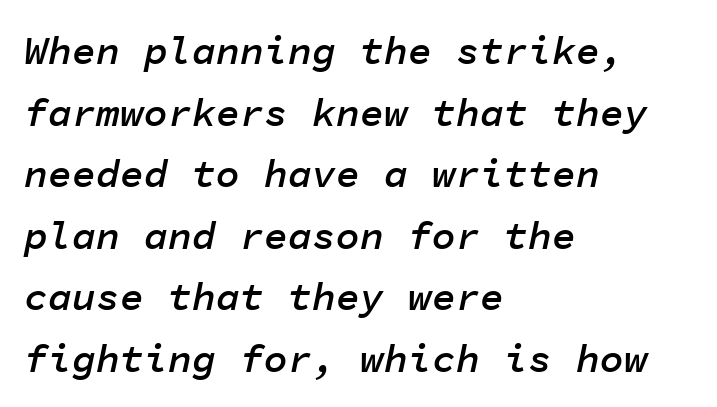
{"italic": "yes", "lean": "right", "slant_degrees": 11, "bold": "semi", "weight": "semibold", "width": "normal", "stroke_contrast": "low", "x_height": "medium", "monospaced": "yes", "underline": "no", "align": "left", "line_spacing": "normal", "line_spacing_ratio": 1.54, "letter_spacing": "normal", "letter_spacing_em": 0.0, "glyph_px": 40}
